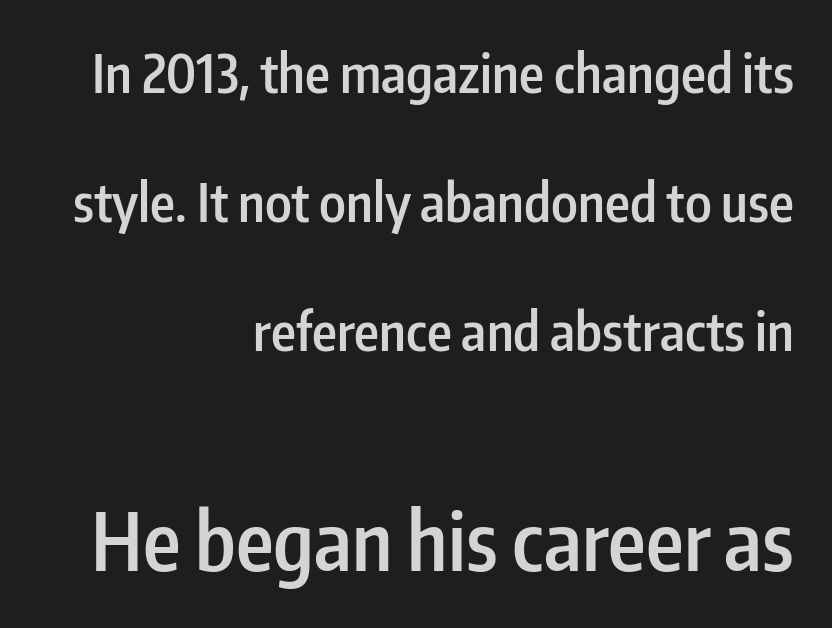
The image shows 80 px semibold, condensed sans-serif type, upright; set right-aligned, loose line spacing (2.43x), normal letter spacing, not underlined; the second (bottom) block is 1.51x larger; low stroke contrast and a medium x-height.
